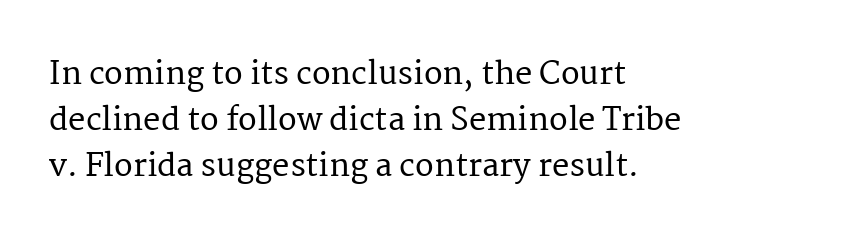
Q: Is the text italic (slanted)? A: No, it is upright.
Q: Is the typeface a serif or a sans-serif typeface? A: Serif.
Q: Is the text underlined? A: No.
Q: How is the paragraph aligned? A: Left-aligned.
Q: Is the spacing between letters normal or unusually wide? A: Normal.
Q: Is the spacing between lines tight, normal or loose? A: Normal.
Q: Width (condensed, normal, or wide)? A: Normal.
Q: Stroke contrast? A: Medium.
Q: x-height? A: Medium.
Q: Monospaced? A: No.
